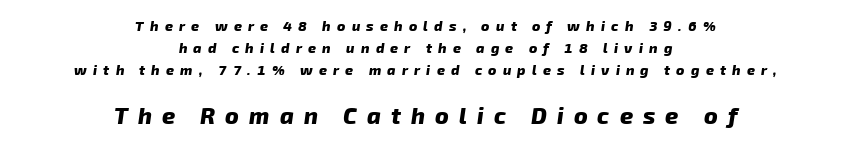
The image shows 23 px bold type; set centered, normal line spacing (1.57x), unusually wide letter spacing (+0.44 em), not underlined; the second (bottom) block is 1.64x larger.
